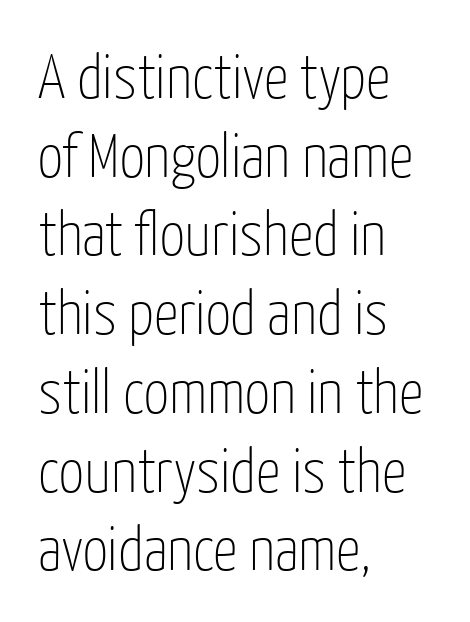
The image shows 62 px thin, condensed sans-serif type, upright; set left-aligned, normal line spacing (1.27x), normal letter spacing, not underlined; low stroke contrast and a medium x-height.
